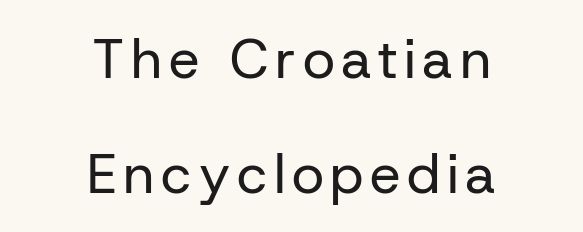
{"serif": "no", "italic": "no", "bold": "no", "weight": "regular", "width": "normal", "stroke_contrast": "low", "x_height": "medium", "monospaced": "no", "underline": "no", "align": "center", "line_spacing": "loose", "line_spacing_ratio": 2.09, "glyph_px": 55}
